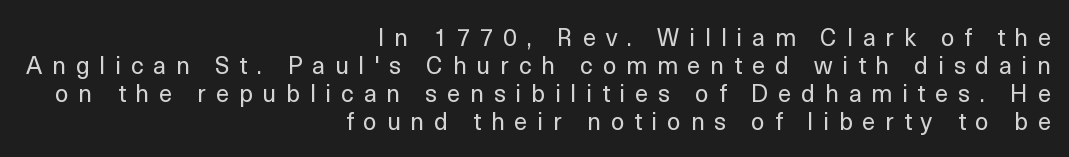
Q: Is the text bold? A: No.
Q: Is the text italic (slanted)? A: No, it is upright.
Q: Is the text underlined? A: No.
Q: How is the paragraph aligned? A: Right-aligned.
Q: Is the spacing between letters normal or unusually wide? A: Unusually wide.
